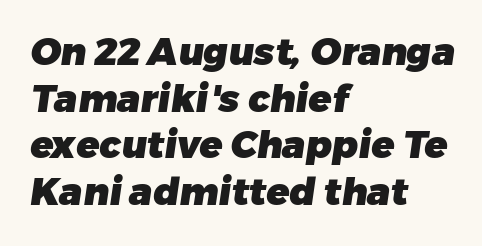
{"serif": "no", "bold": "yes", "weight": "heavy", "width": "normal", "stroke_contrast": "low", "x_height": "medium", "monospaced": "no", "underline": "no", "align": "left", "line_spacing_ratio": 1.23, "letter_spacing": "normal", "letter_spacing_em": 0.0, "glyph_px": 38}
